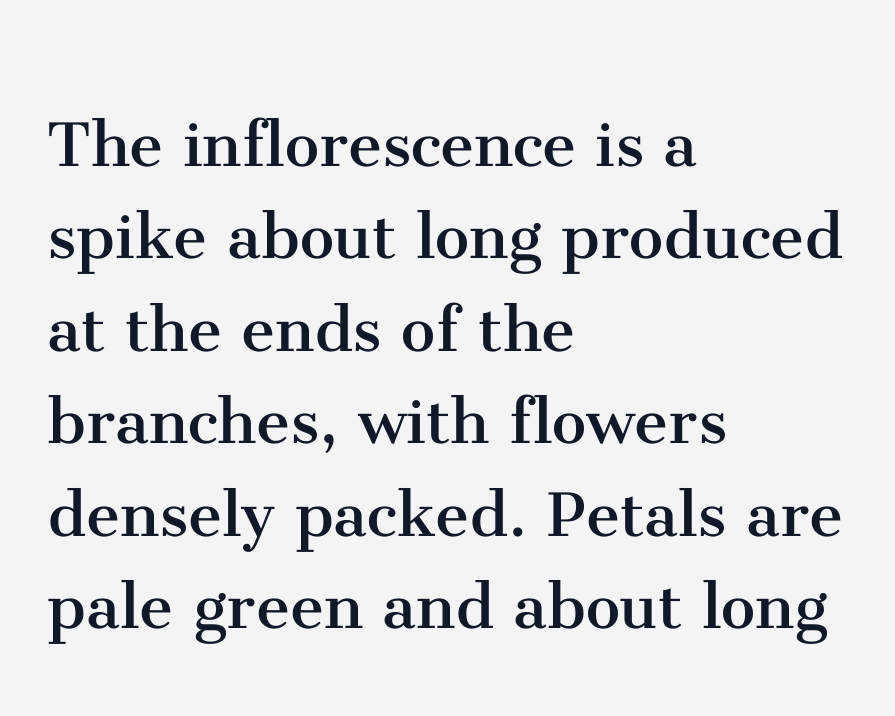
Q: Is the text bold? A: No.
Q: Is the text italic (slanted)? A: No, it is upright.
Q: Is the typeface a serif or a sans-serif typeface? A: Serif.
Q: Is the text underlined? A: No.
Q: How is the paragraph aligned? A: Left-aligned.
Q: Is the spacing between letters normal or unusually wide? A: Normal.
Q: Width (condensed, normal, or wide)? A: Normal.
Q: Stroke contrast? A: Medium.
Q: x-height? A: Medium.
Q: Monospaced? A: No.
